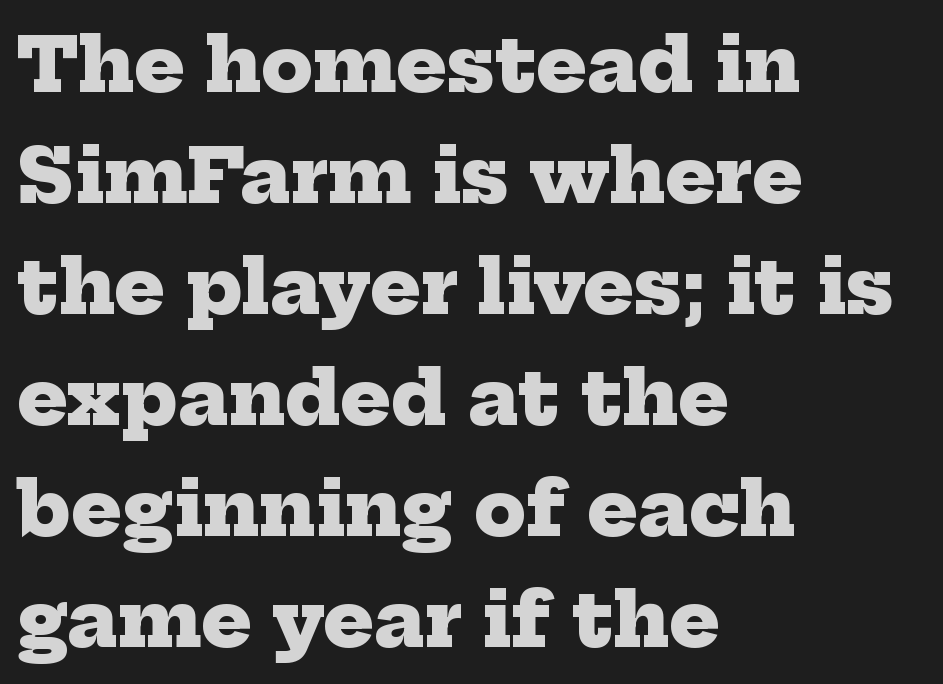
Quick note: underline off. Each word holds together tightly as a unit, with standard inter-letter gaps. Horizontally, the lines are justified to the leading edge only. I'd describe the lettering as bold — thick and assertive.
